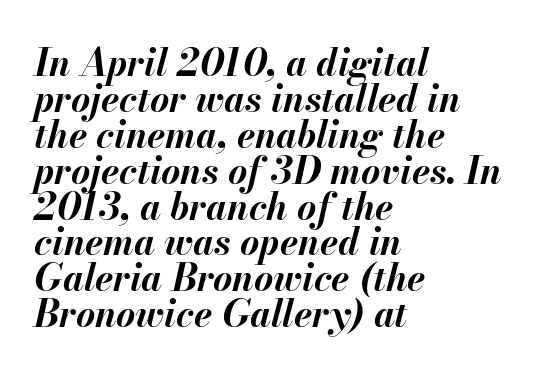
These lines are set flush left with a ragged right edge. A typesetter would call this leading minimal, almost set solid. Clear beneath every line of the passage. Is the letter spacing exaggerated? No — it looks like the ordinary default. Compared with ordinary roman type, these characters are visibly tilted.
